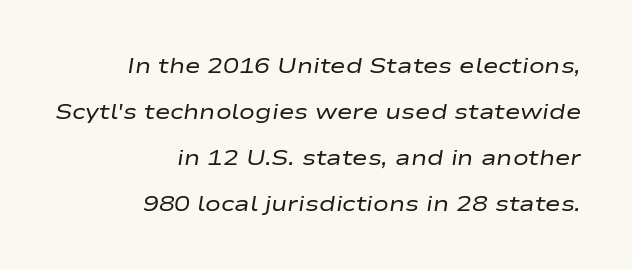
How are the letters spaced? Ordinarily, with no added tracking. Heft: none added — not bold. The space beneath each line is pristine and unruled. The lines in this sample share a right terminus and differ only in where they begin.
